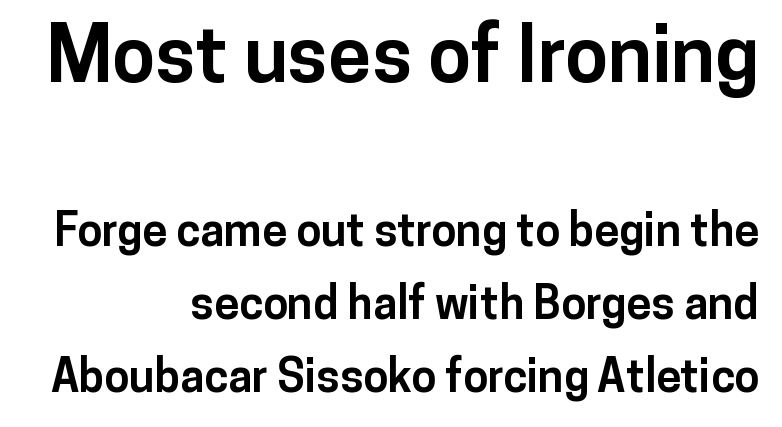
Q: Is the text bold? A: Yes.
Q: Is the text italic (slanted)? A: No, it is upright.
Q: Is the typeface a serif or a sans-serif typeface? A: Sans-serif.
Q: Is the text underlined? A: No.
Q: How is the paragraph aligned? A: Right-aligned.
Q: Is the spacing between letters normal or unusually wide? A: Normal.
Q: Is the spacing between lines tight, normal or loose? A: Normal.
Q: Which block of text is set in a larger size, the first (top) or the second (bottom)? A: The first (top) one.
Q: Width (condensed, normal, or wide)? A: Normal.
Q: Stroke contrast? A: Low.
Q: x-height? A: Medium.
Q: Monospaced? A: No.
